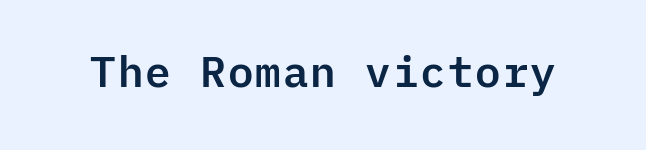
Every character sits straight up, as roman type does. Are there feet on the stems? There aren't — it's a sans. No extra tracking has been applied to these lines. Here the designer chose a console-style face with uniform glyph widths.
